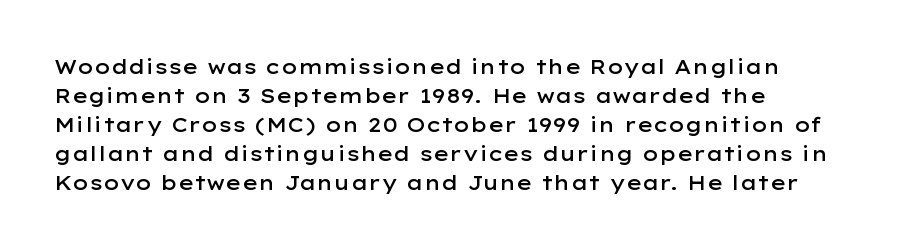
Q: Is the text bold? A: Semi-bold.
Q: Is the text italic (slanted)? A: No, it is upright.
Q: Is the text underlined? A: No.
Q: How is the paragraph aligned? A: Left-aligned.
Q: Is the spacing between letters normal or unusually wide? A: Normal.
Q: Is the spacing between lines tight, normal or loose? A: Normal.
